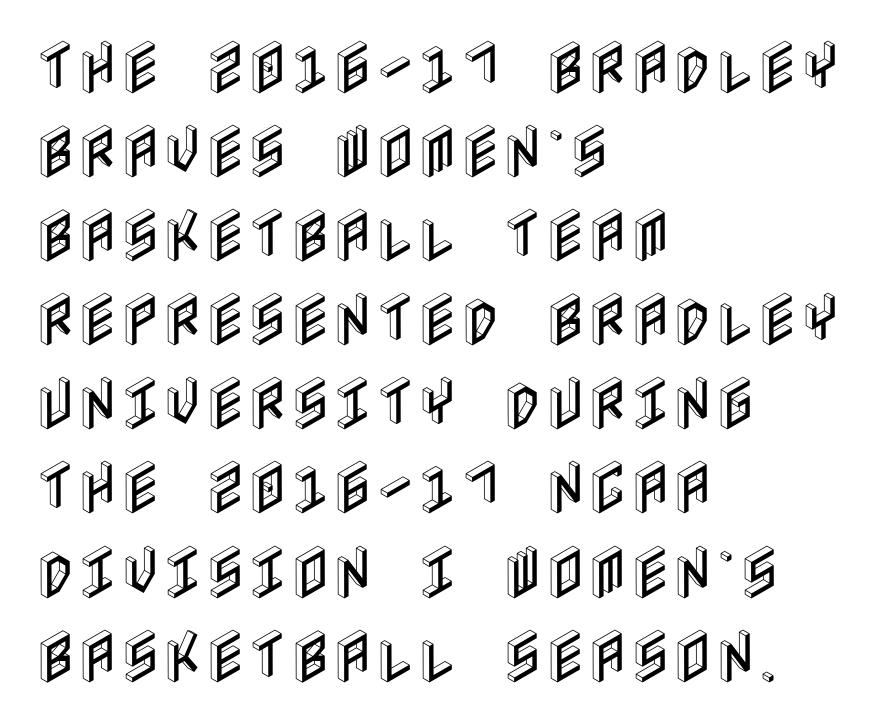
{"italic": "no", "width": "condensed", "x_height": "large", "underline": "no", "align": "left", "line_spacing": "normal", "line_spacing_ratio": 1.45, "letter_spacing": "normal", "letter_spacing_em": 0.0, "glyph_px": 58}
